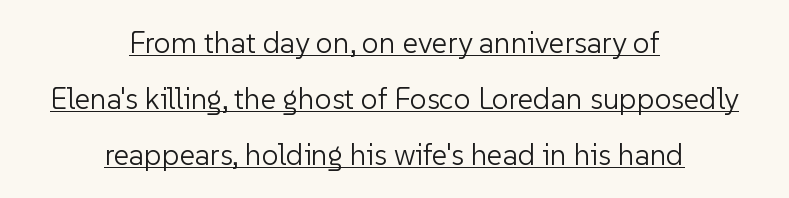
{"serif": "no", "italic": "no", "bold": "no", "weight": "light", "width": "normal", "stroke_contrast": "low", "x_height": "medium", "monospaced": "no", "underline": "yes", "align": "center", "line_spacing_ratio": 1.87, "letter_spacing": "normal", "letter_spacing_em": 0.0, "glyph_px": 30}
